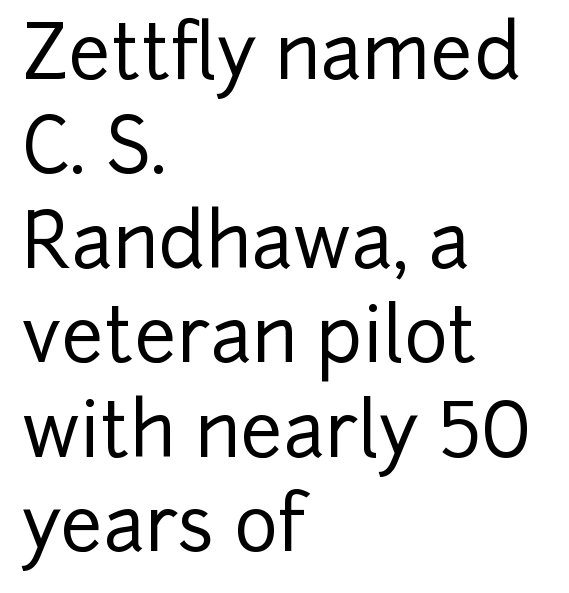
The image shows 75 px sans-serif type, upright; set left-aligned, normal line spacing (1.26x), normal letter spacing, not underlined; low stroke contrast and a medium x-height.
